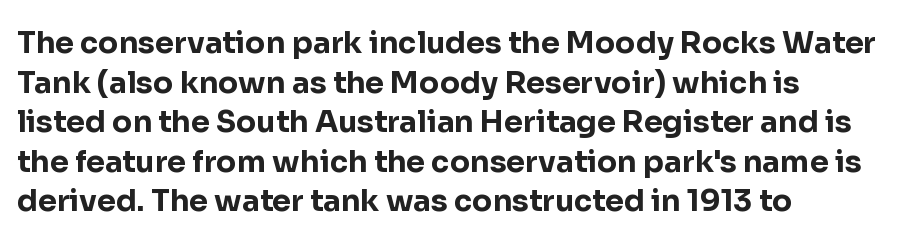
Plenty of ink on the page — the face is bold. The letters stand straight up with perfectly vertical stems. The letters carry no serifs — their stems end cleanly without finishing strokes. Is the letter spacing exaggerated? No — it looks like the ordinary default. Line spacing here is normal.
